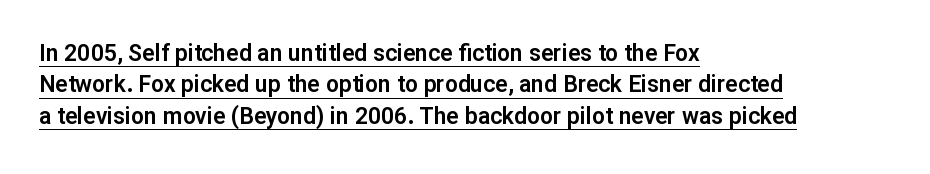
The image shows 23 px text type, upright; set left-aligned, normal line spacing (1.36x), normal letter spacing, underlined.
